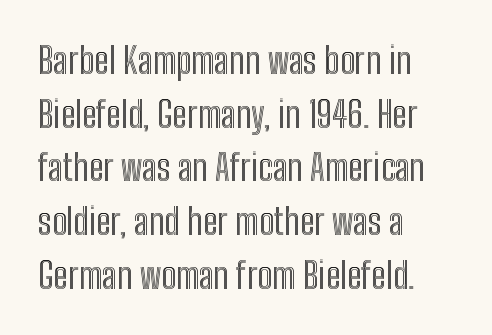
Q: Is the text italic (slanted)? A: No, it is upright.
Q: Is the text underlined? A: No.
Q: How is the paragraph aligned? A: Left-aligned.
Q: Is the spacing between letters normal or unusually wide? A: Normal.
Q: Is the spacing between lines tight, normal or loose? A: Normal.
Q: Width (condensed, normal, or wide)? A: Condensed.
Q: x-height? A: Medium.
Q: Monospaced? A: No.
